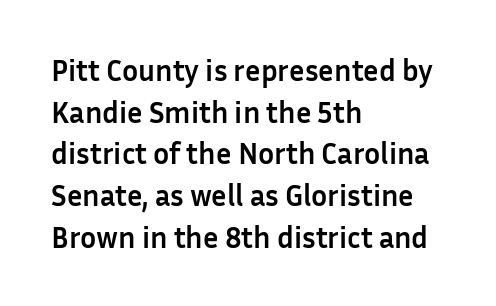
The image shows 30 px semibold sans-serif type, upright; set left-aligned, normal line spacing (1.39x), normal letter spacing, not underlined; low stroke contrast and a medium x-height.
